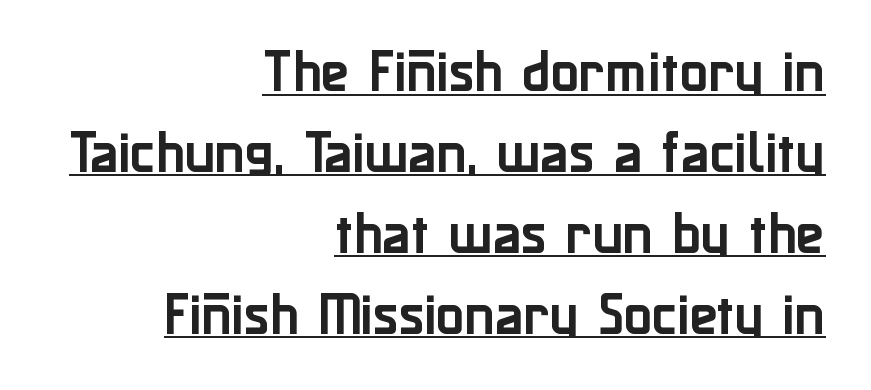
{"serif": "no", "italic": "no", "width": "normal", "stroke_contrast": "low", "x_height": "medium", "monospaced": "no", "underline": "yes", "align": "right", "line_spacing_ratio": 1.72, "letter_spacing": "normal", "letter_spacing_em": 0.0, "glyph_px": 47}
